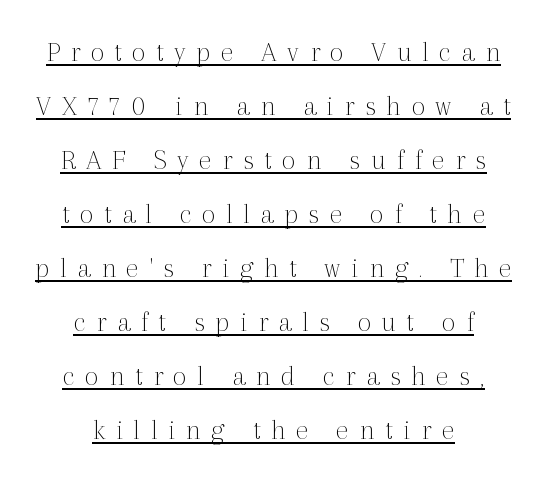
Q: Is the text bold? A: No.
Q: Is the text italic (slanted)? A: No, it is upright.
Q: Is the typeface a serif or a sans-serif typeface? A: Serif.
Q: Is the text underlined? A: Yes.
Q: How is the paragraph aligned? A: Centered.
Q: Is the spacing between letters normal or unusually wide? A: Unusually wide.
Q: Width (condensed, normal, or wide)? A: Normal.
Q: x-height? A: Medium.
Q: Monospaced? A: No.
